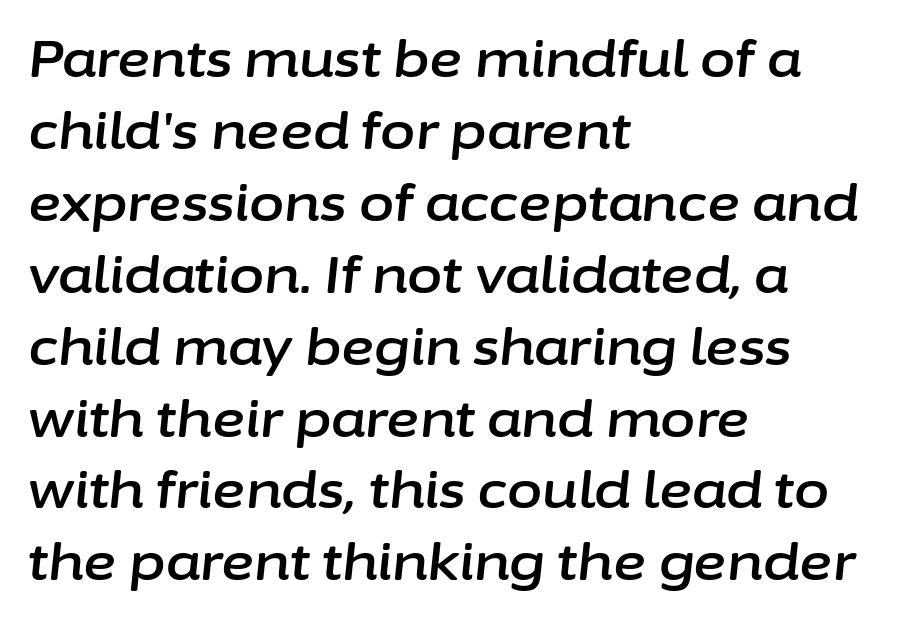
The image shows 51 px text type, italic (leaning right); set left-aligned, normal line spacing (1.41x), normal letter spacing, not underlined; low stroke contrast and a medium x-height.
